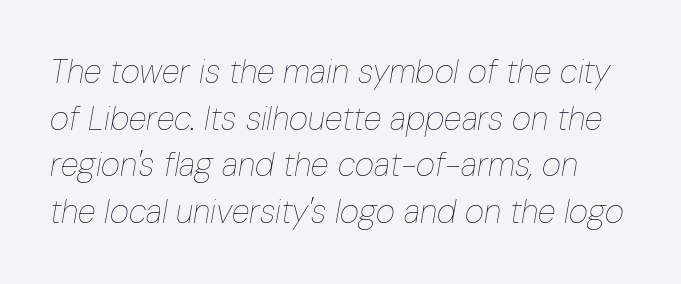
In terms of leading, this rendering sits right in the middle. Rendered with sloped, italic letterforms. This sample has the flowing, uneven cadence of proportional lettering. Standard letterfit; no display-style spreading of the glyphs.
